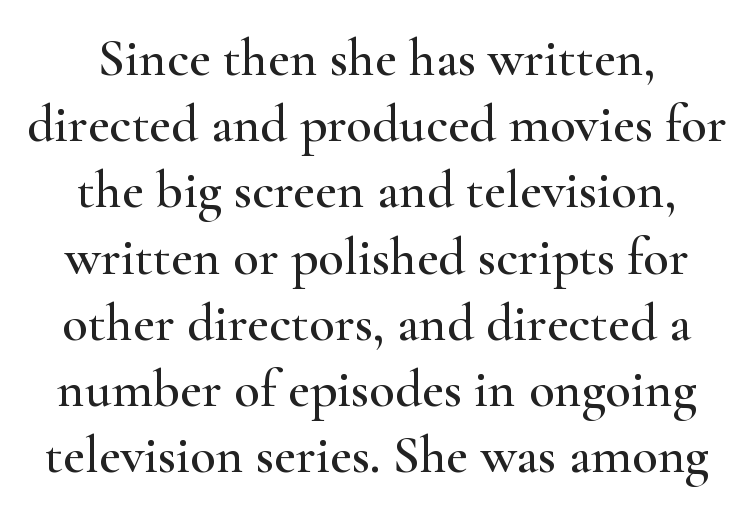
Q: Is the text italic (slanted)? A: No, it is upright.
Q: Is the typeface a serif or a sans-serif typeface? A: Serif.
Q: Is the text underlined? A: No.
Q: Is the spacing between letters normal or unusually wide? A: Normal.
Q: Is the spacing between lines tight, normal or loose? A: Normal.
Q: Width (condensed, normal, or wide)? A: Wide.
Q: Stroke contrast? A: High.
Q: x-height? A: Small.
Q: Monospaced? A: No.
